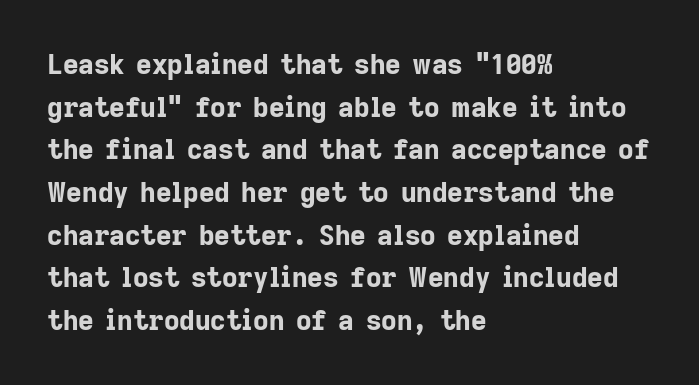
The image shows 27 px bold type, upright; set left-aligned, normal line spacing (1.58x), normal letter spacing, not underlined.
